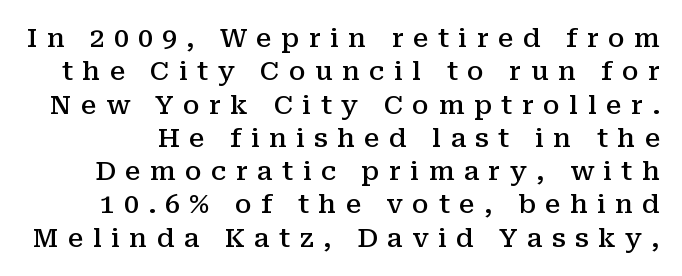
The image shows 26 px text type, upright; set normal line spacing (1.28x), unusually wide letter spacing (+0.36 em), not underlined.
